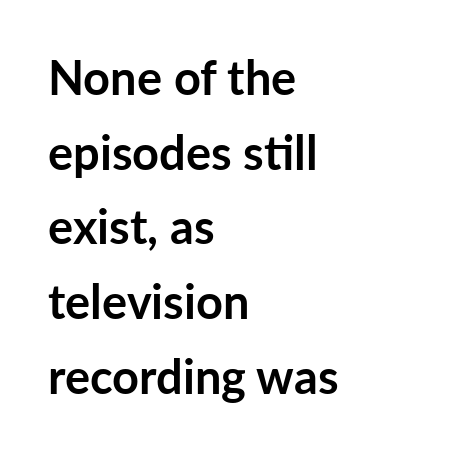
Q: Is the text bold? A: Yes.
Q: Is the text italic (slanted)? A: No, it is upright.
Q: Is the typeface a serif or a sans-serif typeface? A: Sans-serif.
Q: Is the text underlined? A: No.
Q: How is the paragraph aligned? A: Left-aligned.
Q: Is the spacing between letters normal or unusually wide? A: Normal.
Q: Is the spacing between lines tight, normal or loose? A: Normal.
Q: Width (condensed, normal, or wide)? A: Normal.
Q: Stroke contrast? A: Low.
Q: x-height? A: Medium.
Q: Monospaced? A: No.
